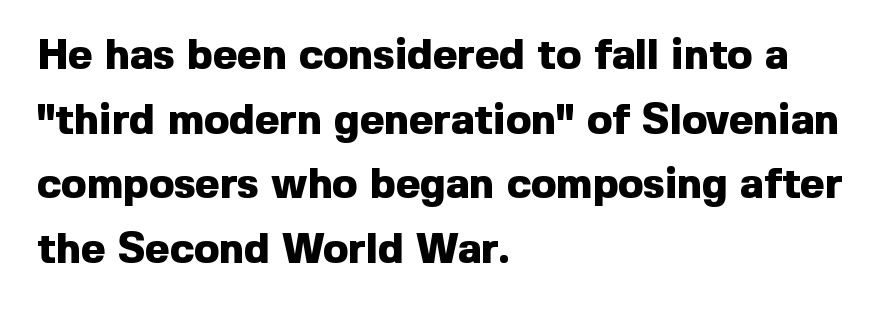
Q: Is the text bold? A: Yes.
Q: Is the text italic (slanted)? A: No, it is upright.
Q: Is the typeface a serif or a sans-serif typeface? A: Sans-serif.
Q: Is the text underlined? A: No.
Q: How is the paragraph aligned? A: Left-aligned.
Q: Is the spacing between letters normal or unusually wide? A: Normal.
Q: Is the spacing between lines tight, normal or loose? A: Normal.
Q: Width (condensed, normal, or wide)? A: Normal.
Q: x-height? A: Medium.
Q: Monospaced? A: No.
